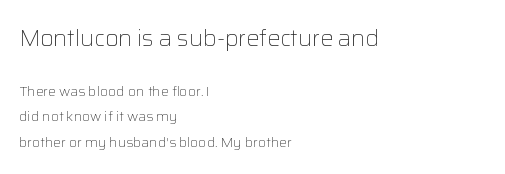
Whoever set this made the first block the dominant, larger element. No extra ink here — the face is not bold. There is no visible air inserted between adjacent glyphs. When letters stand straight like this, we call the style roman or upright.
